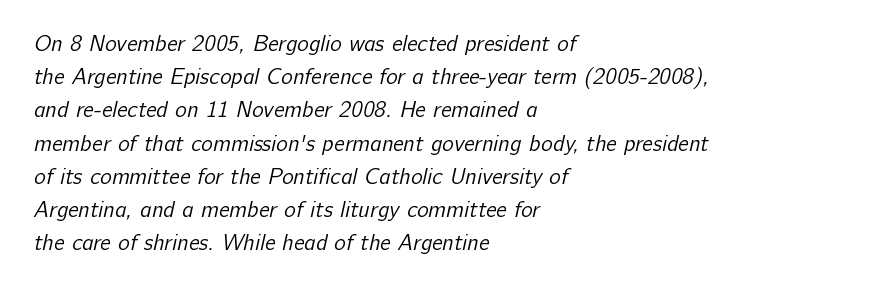
{"bold": "no", "underline": "no", "align": "left", "line_spacing": "normal", "line_spacing_ratio": 1.51, "letter_spacing": "normal", "letter_spacing_em": 0.0, "glyph_px": 22}
